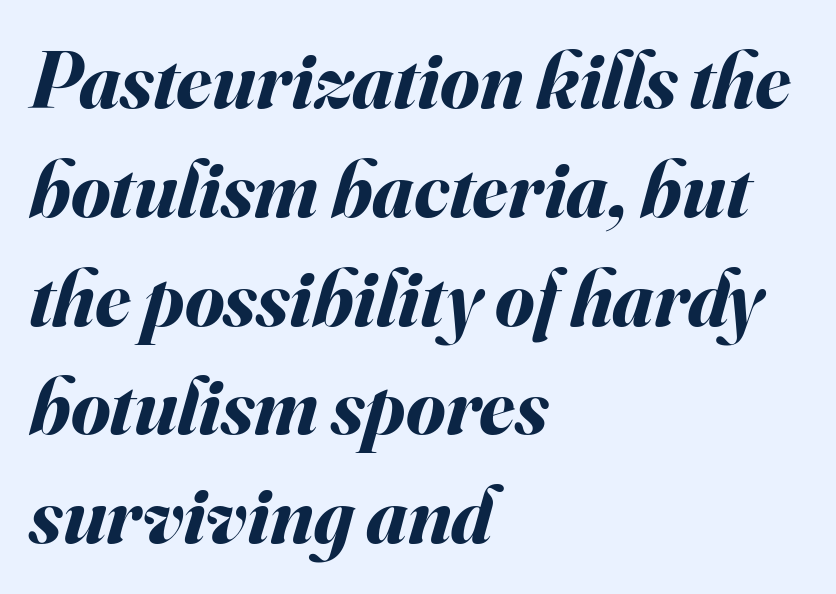
The image shows 80 px bold type, italic (leaning right); set left-aligned, normal line spacing (1.36x), normal letter spacing, not underlined; medium stroke contrast and a small x-height.
